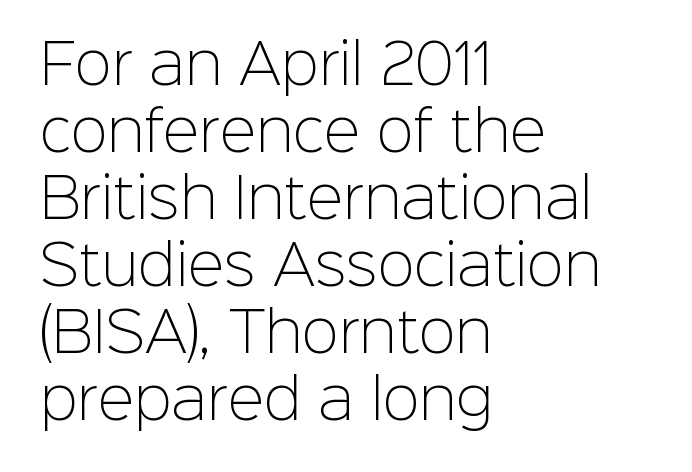
Q: Is the text bold? A: No.
Q: Is the text italic (slanted)? A: No, it is upright.
Q: Is the typeface a serif or a sans-serif typeface? A: Sans-serif.
Q: Is the text underlined? A: No.
Q: How is the paragraph aligned? A: Left-aligned.
Q: Is the spacing between letters normal or unusually wide? A: Normal.
Q: Width (condensed, normal, or wide)? A: Normal.
Q: Stroke contrast? A: Low.
Q: x-height? A: Medium.
Q: Monospaced? A: No.
